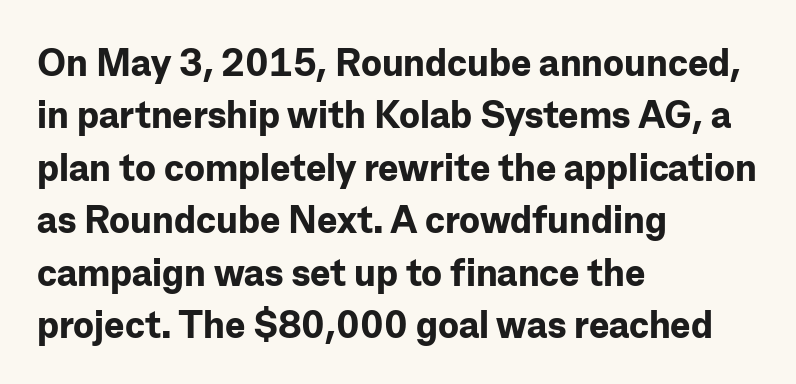
{"serif": "no", "italic": "no", "bold": "yes", "weight": "bold", "width": "normal", "stroke_contrast": "low", "x_height": "medium", "monospaced": "no", "underline": "no", "align": "left", "line_spacing": "normal", "line_spacing_ratio": 1.38, "letter_spacing": "normal", "letter_spacing_em": 0.0, "glyph_px": 38}
